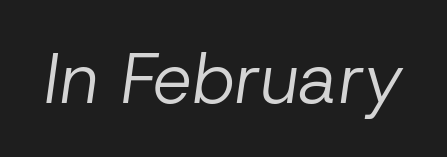
{"italic": "yes", "lean": "right", "slant_degrees": 8, "bold": "no", "weight": "regular", "width": "normal", "stroke_contrast": "low", "x_height": "medium", "monospaced": "no", "underline": "no", "letter_spacing": "normal", "letter_spacing_em": 0.0, "glyph_px": 70}
